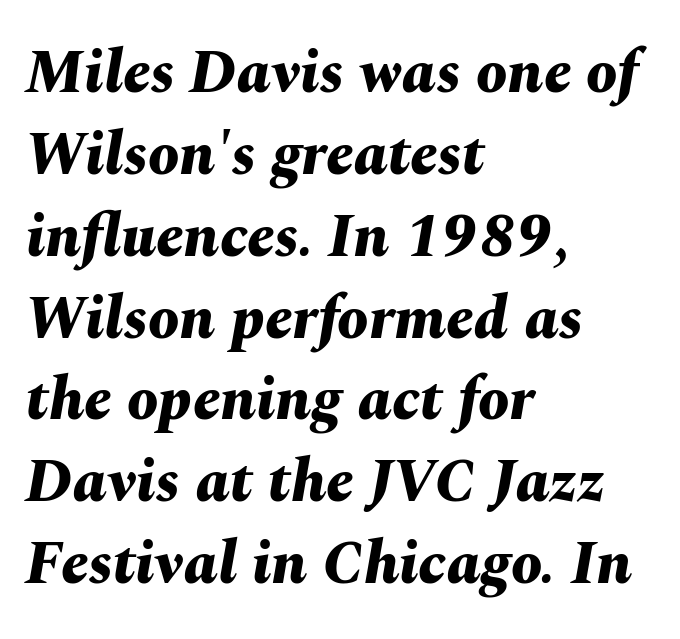
Q: Is the text bold? A: Yes.
Q: Is the text italic (slanted)? A: Yes, it leans right by about 10 degrees.
Q: Is the text underlined? A: No.
Q: How is the paragraph aligned? A: Left-aligned.
Q: Is the spacing between letters normal or unusually wide? A: Normal.
Q: Is the spacing between lines tight, normal or loose? A: Normal.
Q: Width (condensed, normal, or wide)? A: Normal.
Q: Stroke contrast? A: Medium.
Q: x-height? A: Medium.
Q: Monospaced? A: No.
